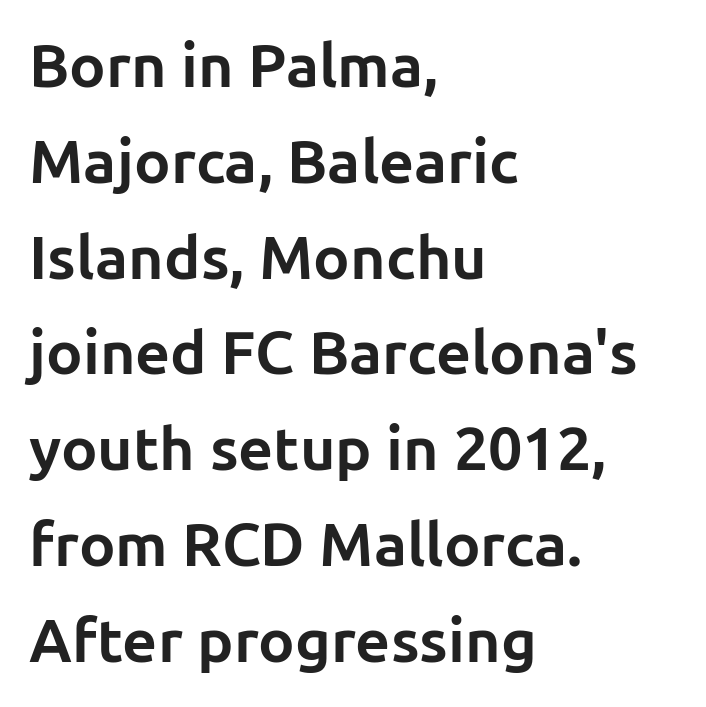
{"serif": "no", "italic": "no", "bold": "yes", "weight": "bold", "width": "normal", "stroke_contrast": "low", "x_height": "medium", "monospaced": "no", "underline": "no", "align": "left", "line_spacing": "normal", "line_spacing_ratio": 1.57, "letter_spacing": "normal", "letter_spacing_em": 0.0, "glyph_px": 61}
